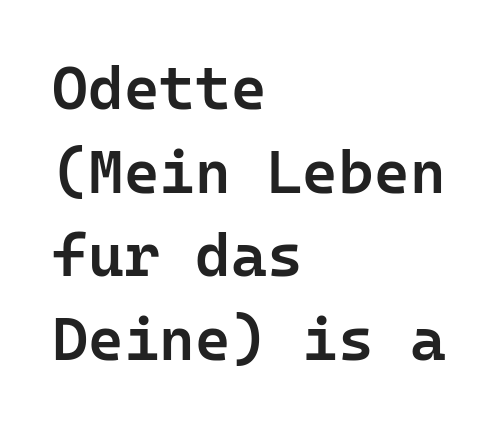
Words appear dense and cohesive because spacing is normal. As a designer I'd log this as weight 600, semibold. Every row of glyphs begins at an identical x-position on the left. Descenders are the only things crossing below the line.
